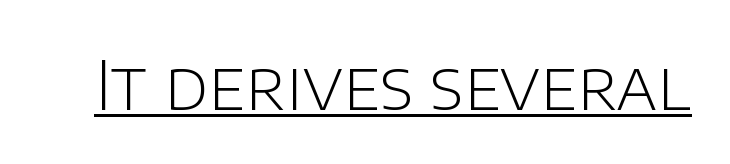
Observe the ordinary spacing: letters are neighbours, not strangers. Think of a printed novel: that variable character pitch is what you see here. Nothing sits at the stroke ends, so this counts as sans-serif. Characters remain perfectly vertical along every line. Students, observe the line beneath the letters — that is underlining. Counters stay open thanks to moderate or lighter strokes.
